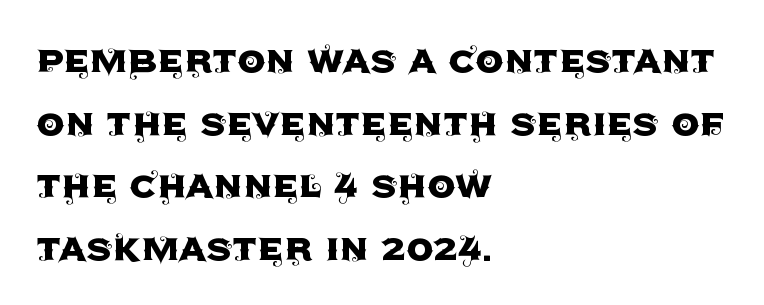
Anything drawn beneath the words? Only blank space. These lines are composed in type without serifs. Caption: multi-line text, flush left, ragged right. Here the designer chose a conventional face with non-uniform glyph widths. This is roman type, the default non-slanted kind. Nobody touched the tracking dial on this one.
